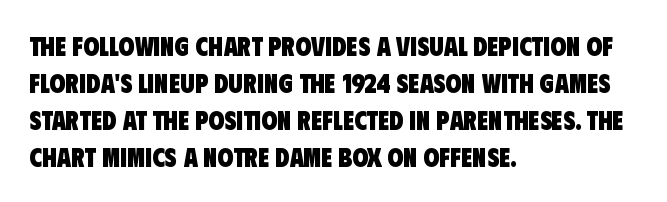
Reading down the block, your eye returns to a fixed left position each line. Has an underline been added? It has not. Notice how thick the strokes are: this is what a full bold looks like. The space between consecutive lines is moderate. Tracking here is standard; glyphs follow each other at the usual distance.
